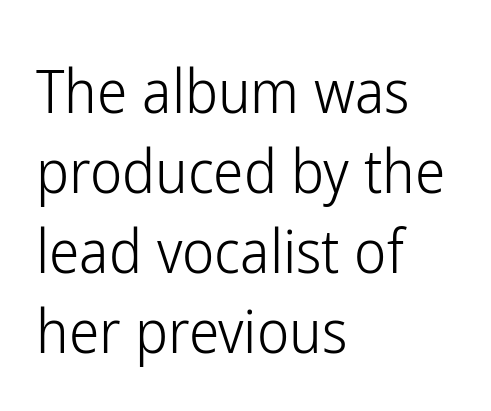
The image shows 61 px light, condensed sans-serif type, upright; set left-aligned, normal line spacing (1.31x), normal letter spacing, not underlined; low stroke contrast and a medium x-height.
